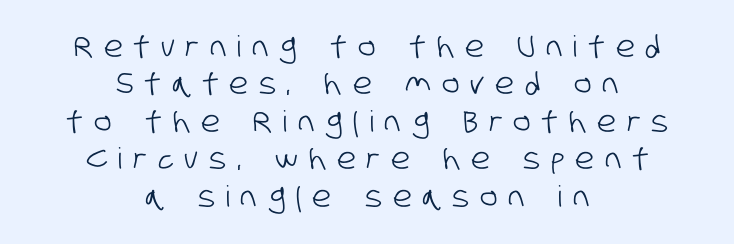
The image shows 29 px condensed sans-serif type; set centered, normal line spacing (1.29x), unusually wide letter spacing (+0.38 em), not underlined; low stroke contrast and a large x-height.
